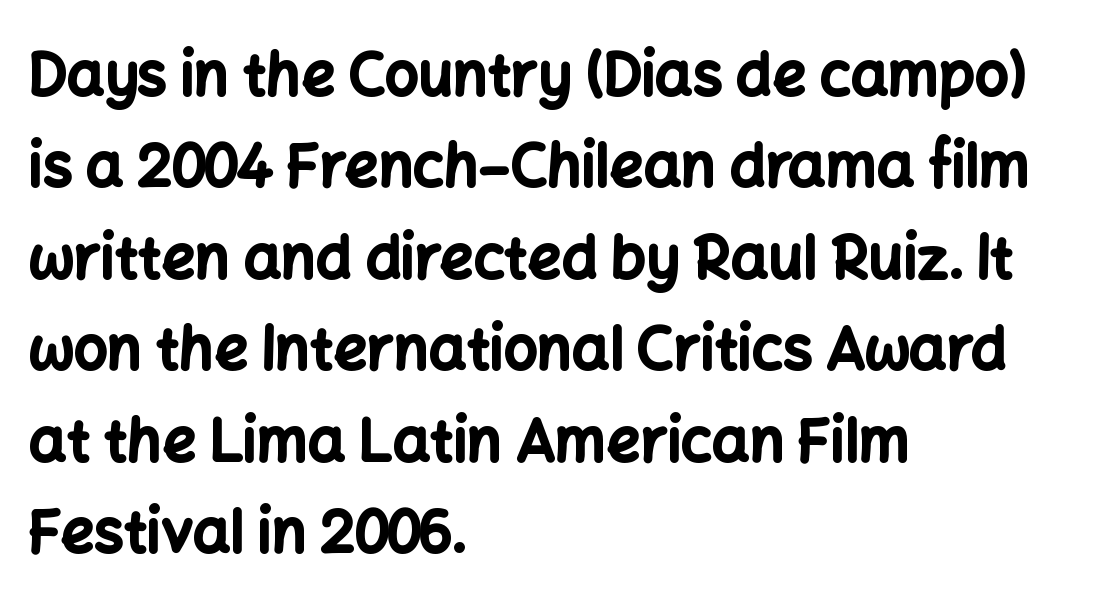
Q: Is the text bold? A: Yes.
Q: Is the text italic (slanted)? A: No, it is upright.
Q: Is the typeface a serif or a sans-serif typeface? A: Sans-serif.
Q: Is the text underlined? A: No.
Q: How is the paragraph aligned? A: Left-aligned.
Q: Is the spacing between letters normal or unusually wide? A: Normal.
Q: Is the spacing between lines tight, normal or loose? A: Normal.
Q: Width (condensed, normal, or wide)? A: Normal.
Q: Stroke contrast? A: Low.
Q: x-height? A: Medium.
Q: Monospaced? A: No.
